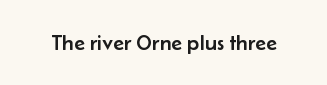
Tall strokes in this sample are plumb rather than angled. Short note: letters normally spaced. Lines of text with bare space underneath.
